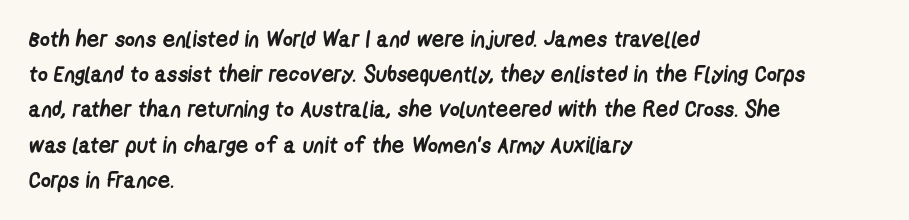
The image shows 22 px bold type; set left-aligned, normal line spacing (1.6x), normal letter spacing, not underlined.
